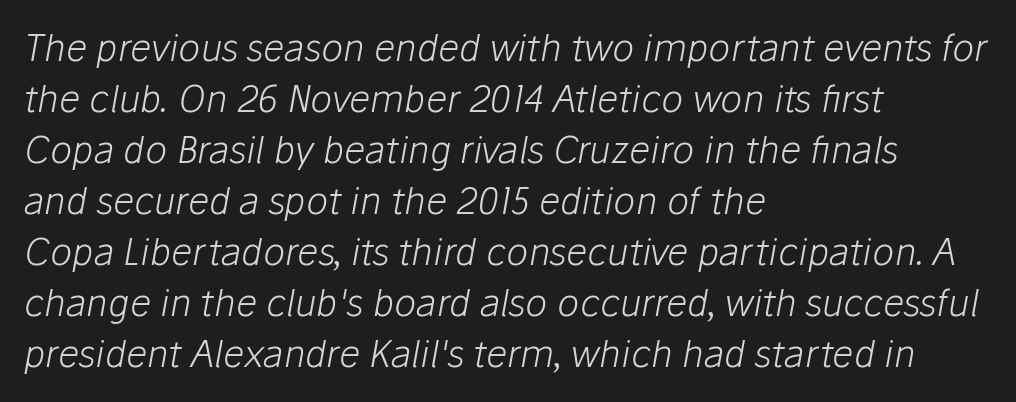
Typeset ragged right — the left edge is the straight one. Compared with typical paragraphs, the rows here are spaced about the same. No extra ink here — the face is not bold. Spacing between characters is what you'd get straight out of the box.
